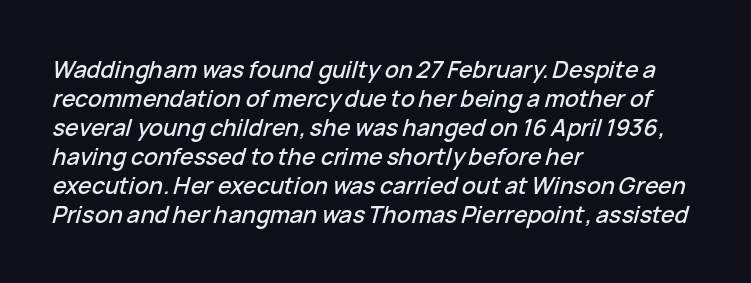
{"italic": "yes", "lean": "right", "slant_degrees": 15, "underline": "no", "align": "left", "line_spacing": "normal", "line_spacing_ratio": 1.26, "letter_spacing": "normal", "letter_spacing_em": 0.0, "glyph_px": 23}
